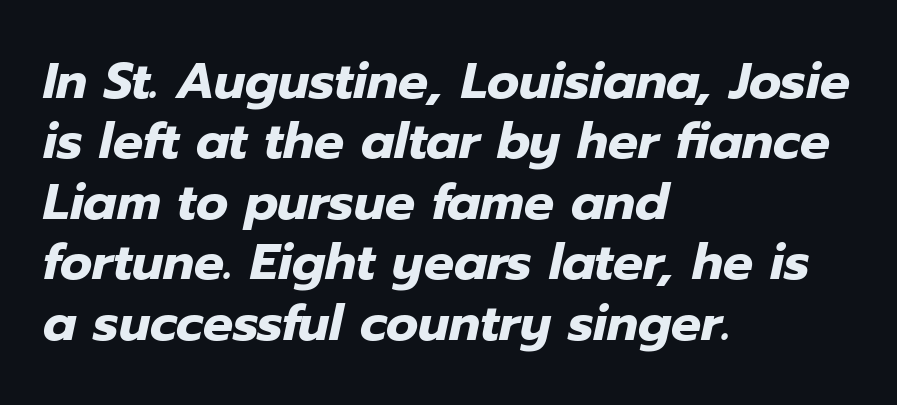
Q: Is the text bold? A: Yes.
Q: Is the text italic (slanted)? A: Yes, it leans right by about 12 degrees.
Q: Is the text underlined? A: No.
Q: How is the paragraph aligned? A: Left-aligned.
Q: Is the spacing between letters normal or unusually wide? A: Normal.
Q: Width (condensed, normal, or wide)? A: Normal.
Q: Stroke contrast? A: Low.
Q: x-height? A: Medium.
Q: Monospaced? A: No.
